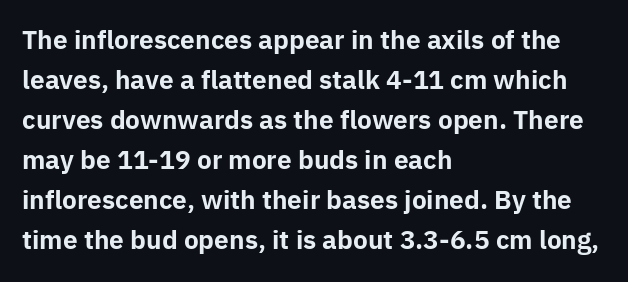
Tracking value appears to be zero — textbook default spacing. The text block is weighted toward the left margin, trailing off unevenly rightward. Posture: straight, roman, zero tilt. Regarding leading, the lines here are spaced in the standard way. Honestly, there is no underline to notice here at all. Thick stems and heavy bowls — unmistakably bold.
